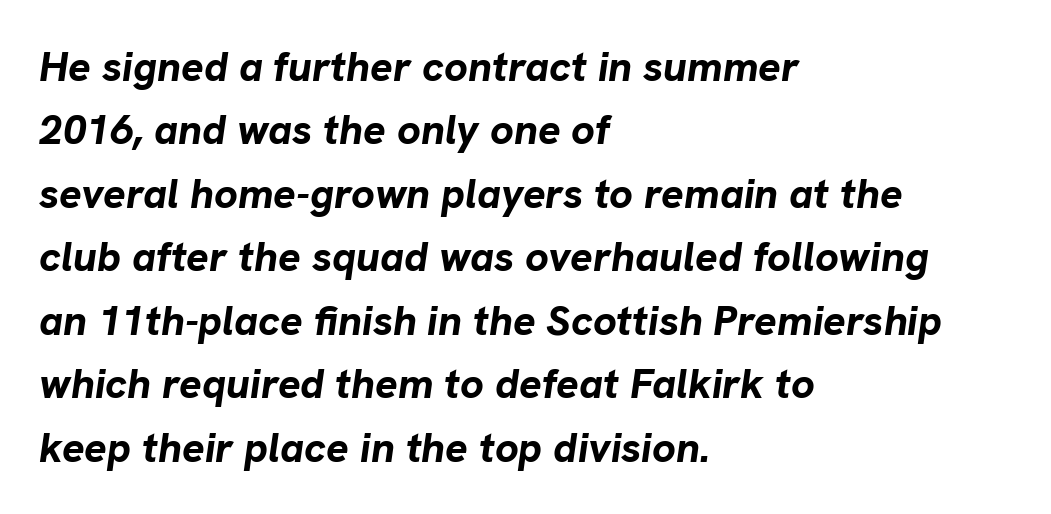
Q: Is the text bold? A: Yes.
Q: Is the text italic (slanted)? A: Yes, it leans right by about 8 degrees.
Q: Is the text underlined? A: No.
Q: How is the paragraph aligned? A: Left-aligned.
Q: Is the spacing between letters normal or unusually wide? A: Normal.
Q: Is the spacing between lines tight, normal or loose? A: Normal.
Q: Width (condensed, normal, or wide)? A: Normal.
Q: Stroke contrast? A: Low.
Q: x-height? A: Medium.
Q: Monospaced? A: No.
